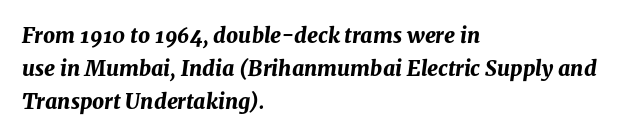
The image shows 21 px bold type, italic (leaning right); set left-aligned, normal line spacing (1.58x), normal letter spacing, not underlined.
